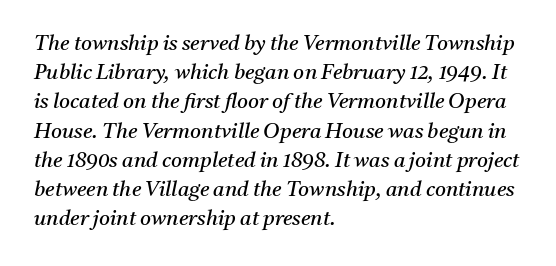
Q: Is the text bold? A: No.
Q: Is the text italic (slanted)? A: Yes, it leans right by about 11 degrees.
Q: Is the text underlined? A: No.
Q: How is the paragraph aligned? A: Left-aligned.
Q: Is the spacing between letters normal or unusually wide? A: Normal.
Q: Is the spacing between lines tight, normal or loose? A: Normal.
